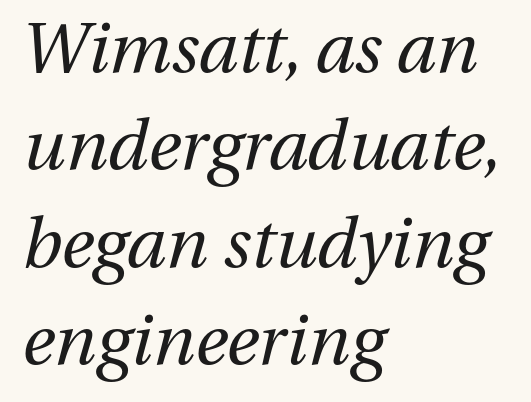
{"italic": "yes", "lean": "right", "slant_degrees": 13, "bold": "no", "weight": "regular", "width": "normal", "stroke_contrast": "medium", "x_height": "medium", "monospaced": "no", "underline": "no", "align": "left", "line_spacing": "normal", "line_spacing_ratio": 1.41, "letter_spacing": "normal", "letter_spacing_em": 0.0, "glyph_px": 69}
